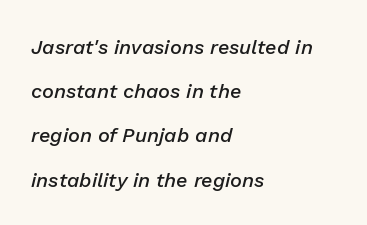
A clean baseline with only descenders dipping below it. The compositor pushed each line to the left boundary. Horizontal bands of white between lines are thick stripes. Italic: yes, the glyphs are oblique.
